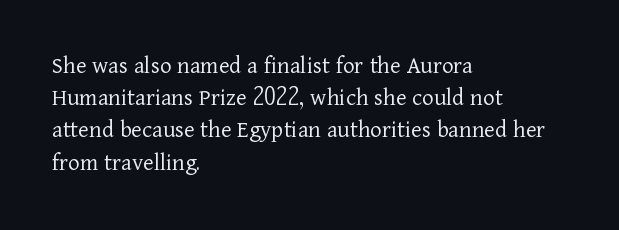
Q: Is the text bold? A: No.
Q: Is the text italic (slanted)? A: No, it is upright.
Q: Is the text underlined? A: No.
Q: How is the paragraph aligned? A: Left-aligned.
Q: Is the spacing between letters normal or unusually wide? A: Normal.
Q: Is the spacing between lines tight, normal or loose? A: Normal.
